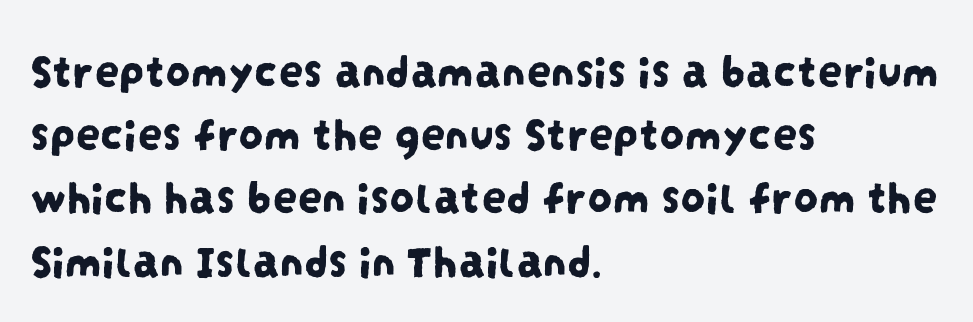
{"serif": "no", "width": "condensed", "stroke_contrast": "low", "x_height": "large", "monospaced": "no", "underline": "no", "align": "left", "line_spacing": "normal", "line_spacing_ratio": 1.29, "letter_spacing": "normal", "letter_spacing_em": 0.0, "glyph_px": 49}
